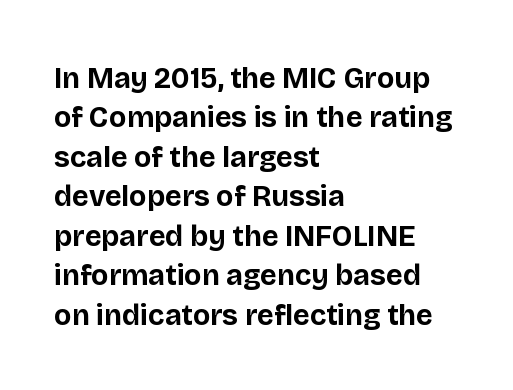
Q: Is the text bold? A: Yes.
Q: Is the text italic (slanted)? A: No, it is upright.
Q: Is the typeface a serif or a sans-serif typeface? A: Sans-serif.
Q: Is the text underlined? A: No.
Q: How is the paragraph aligned? A: Left-aligned.
Q: Is the spacing between letters normal or unusually wide? A: Normal.
Q: Is the spacing between lines tight, normal or loose? A: Normal.
Q: Width (condensed, normal, or wide)? A: Normal.
Q: Stroke contrast? A: Low.
Q: x-height? A: Large.
Q: Monospaced? A: No.
